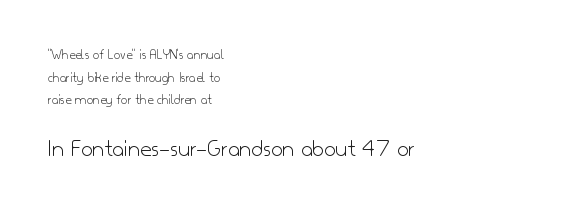
Q: Is the text bold? A: No.
Q: Is the text italic (slanted)? A: No, it is upright.
Q: Is the text underlined? A: No.
Q: How is the paragraph aligned? A: Left-aligned.
Q: Is the spacing between letters normal or unusually wide? A: Normal.
Q: Is the spacing between lines tight, normal or loose? A: Normal.
Q: Which block of text is set in a larger size, the first (top) or the second (bottom)? A: The second (bottom) one.
